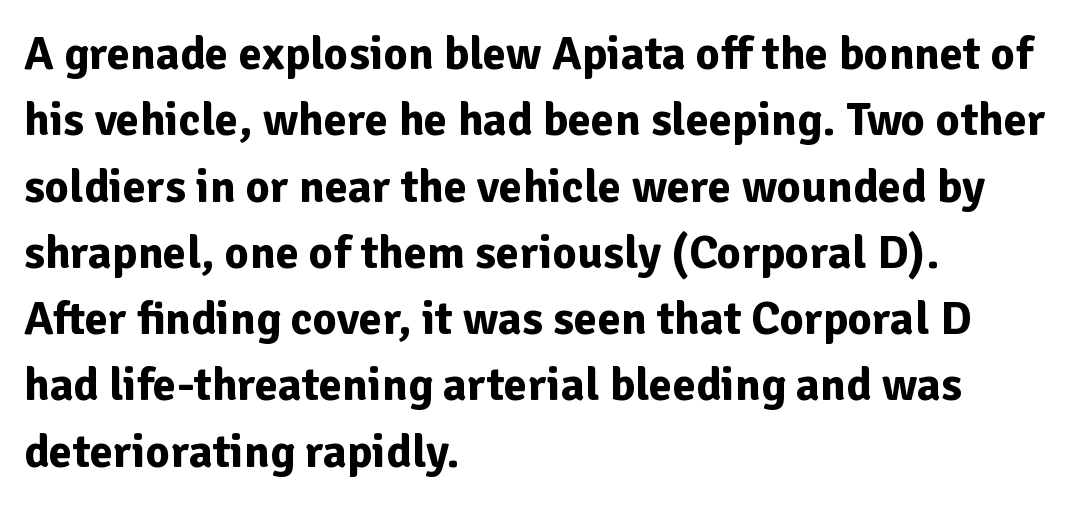
Q: Is the text bold? A: Yes.
Q: Is the text italic (slanted)? A: No, it is upright.
Q: Is the typeface a serif or a sans-serif typeface? A: Sans-serif.
Q: Is the text underlined? A: No.
Q: How is the paragraph aligned? A: Left-aligned.
Q: Is the spacing between letters normal or unusually wide? A: Normal.
Q: Is the spacing between lines tight, normal or loose? A: Normal.
Q: Width (condensed, normal, or wide)? A: Normal.
Q: Stroke contrast? A: Low.
Q: x-height? A: Medium.
Q: Monospaced? A: No.
